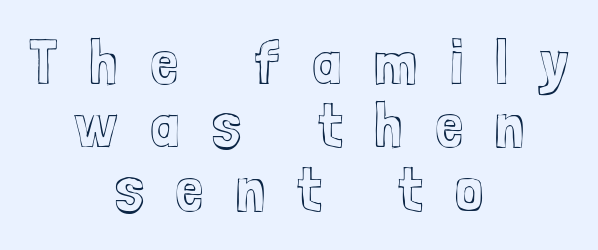
Q: Is the text italic (slanted)? A: No, it is upright.
Q: Is the text underlined? A: No.
Q: How is the paragraph aligned? A: Centered.
Q: Is the spacing between letters normal or unusually wide? A: Unusually wide.
Q: Is the spacing between lines tight, normal or loose? A: Tight.
Q: Width (condensed, normal, or wide)? A: Condensed.
Q: x-height? A: Medium.
Q: Monospaced? A: No.
